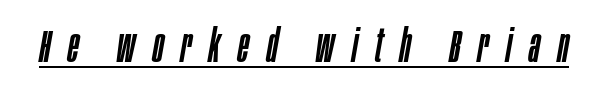
{"italic": "yes", "lean": "right", "slant_degrees": 10, "width": "condensed", "stroke_contrast": "low", "x_height": "large", "monospaced": "no", "underline": "yes", "letter_spacing": "wide", "letter_spacing_em": 0.38, "glyph_px": 46}
